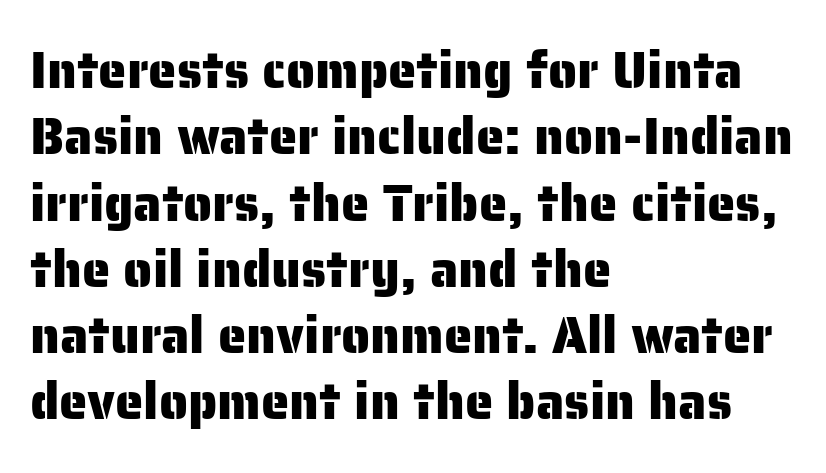
This sample uses an upright cut, with every glyph sitting square on the baseline. Just letters on the line, the space beneath them empty. The rendering uses natural spacing where letterforms have individual widths. Observe the ordinary spacing: letters are neighbours, not strangers. Vertical spacing — default. Each letter's strokes conclude bluntly, with no projecting serifs.
